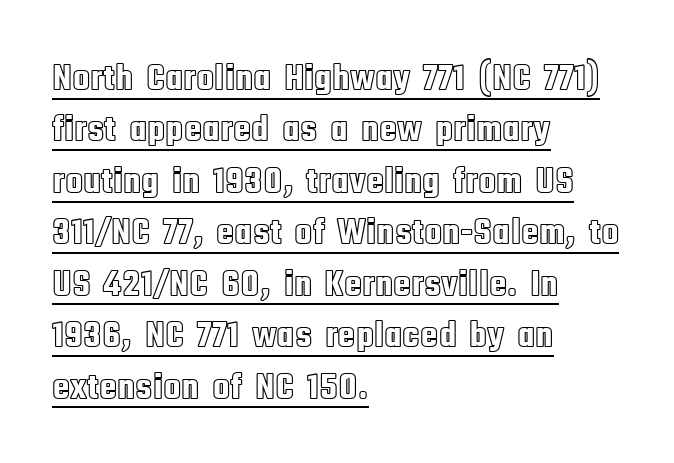
The typography opts for an upright posture over an oblique one. Horizontal bands of white between lines are of average thickness. These lines are rendered in a variable-pitch font. Does a line run under the words? Yes, clearly.
